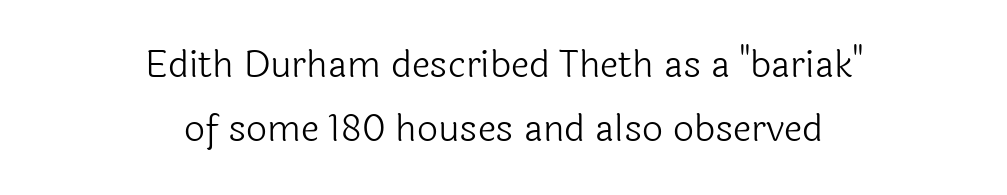
It's the straight-up-and-down kind of type. Teacher's note: observe the equal gaps on both sides — that is centered alignment. Glance below the letters and you will spot only blank space. The rendering keeps characters at their native spacing.
